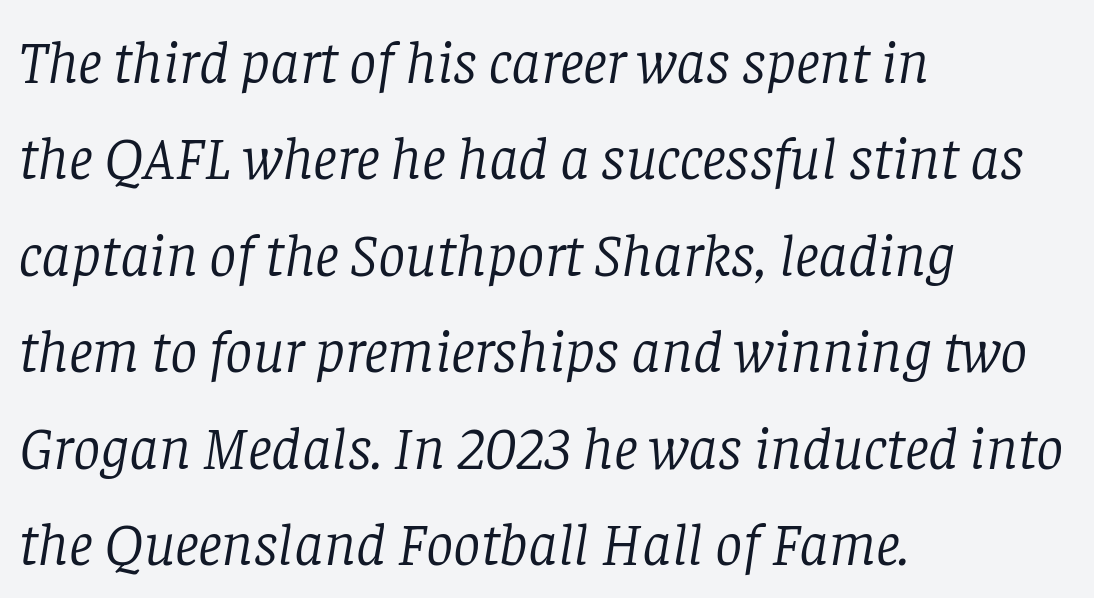
The image shows 61 px light serif type, italic (leaning right); set left-aligned, normal line spacing (1.58x), normal letter spacing, not underlined; low stroke contrast and a large x-height.
